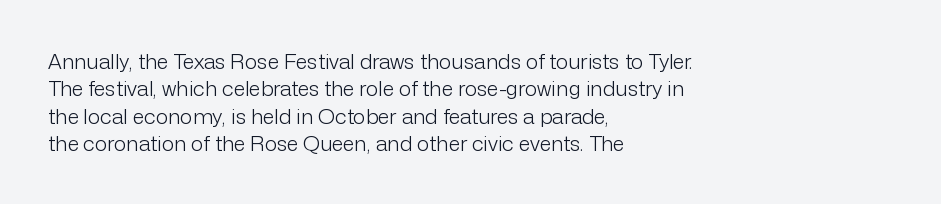
{"italic": "no", "bold": "no", "underline": "no", "align": "left", "line_spacing": "normal", "line_spacing_ratio": 1.3, "letter_spacing": "normal", "letter_spacing_em": 0.0, "glyph_px": 21}
